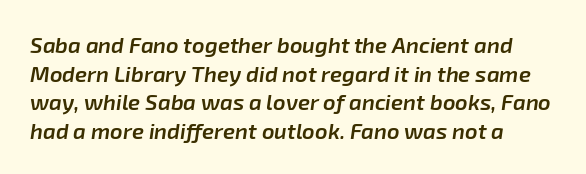
{"italic": "yes", "lean": "right", "slant_degrees": 8, "bold": "semi", "underline": "no", "line_spacing": "normal", "line_spacing_ratio": 1.3, "letter_spacing": "normal", "letter_spacing_em": 0.0, "glyph_px": 22}
